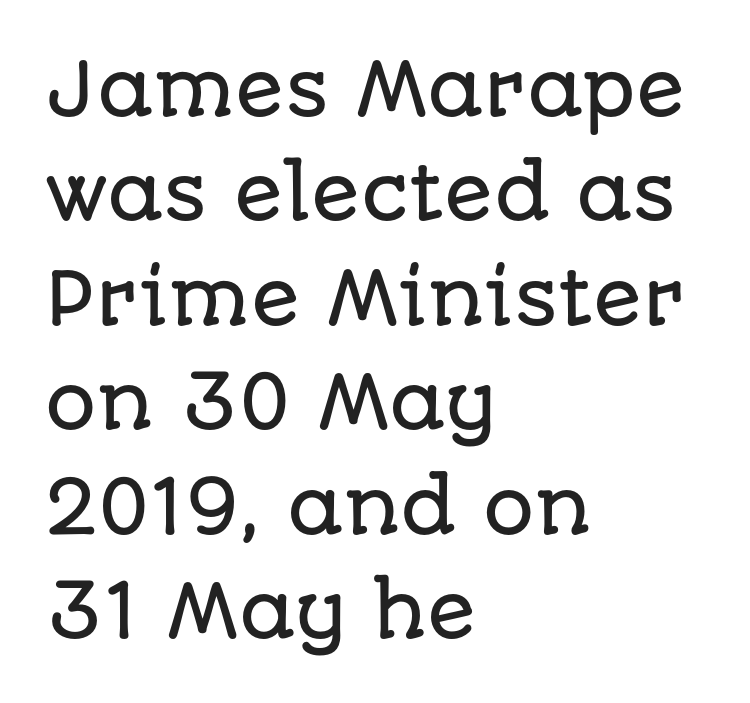
The image shows 72 px sans-serif type, upright; set left-aligned, normal line spacing (1.45x), normal letter spacing, not underlined; low stroke contrast and a large x-height.
